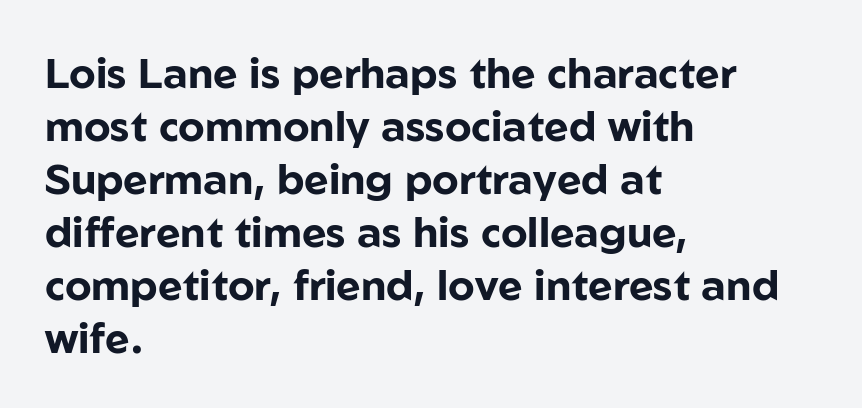
The image shows 42 px bold sans-serif type, upright; set left-aligned, normal line spacing (1.26x), normal letter spacing, not underlined; low stroke contrast and a medium x-height.
